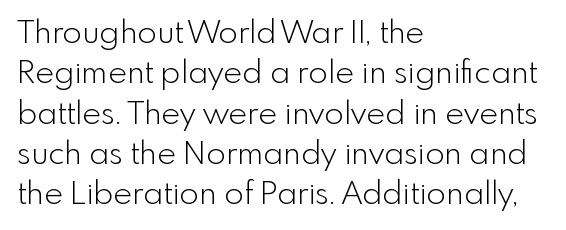
Q: Is the text bold? A: No.
Q: Is the text italic (slanted)? A: No, it is upright.
Q: Is the typeface a serif or a sans-serif typeface? A: Sans-serif.
Q: Is the text underlined? A: No.
Q: How is the paragraph aligned? A: Left-aligned.
Q: Is the spacing between letters normal or unusually wide? A: Normal.
Q: Is the spacing between lines tight, normal or loose? A: Normal.
Q: Width (condensed, normal, or wide)? A: Normal.
Q: x-height? A: Small.
Q: Monospaced? A: No.
